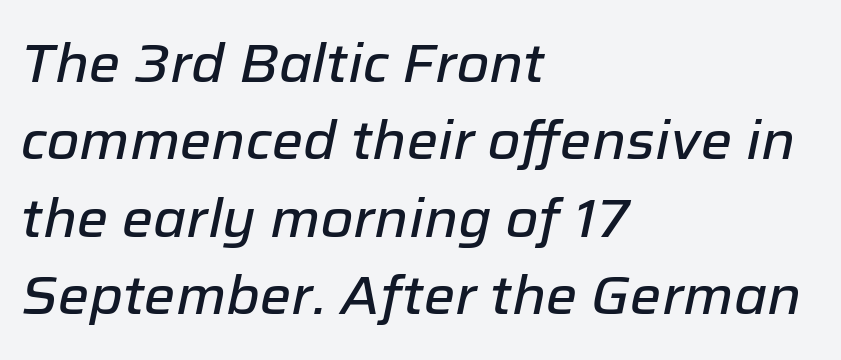
{"italic": "yes", "lean": "right", "slant_degrees": 12, "width": "normal", "stroke_contrast": "low", "x_height": "medium", "monospaced": "no", "underline": "no", "align": "left", "line_spacing": "normal", "line_spacing_ratio": 1.46, "letter_spacing": "normal", "letter_spacing_em": 0.0, "glyph_px": 53}
